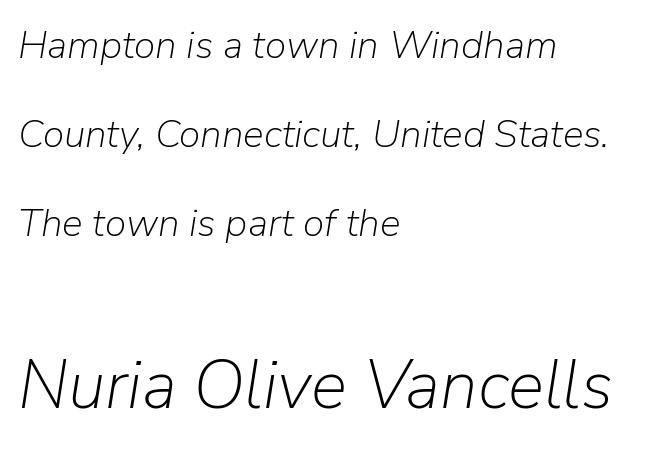
Q: Is the text bold? A: No.
Q: Is the text italic (slanted)? A: Yes, it leans right by about 9 degrees.
Q: Is the text underlined? A: No.
Q: How is the paragraph aligned? A: Left-aligned.
Q: Is the spacing between letters normal or unusually wide? A: Normal.
Q: Is the spacing between lines tight, normal or loose? A: Loose.
Q: Which block of text is set in a larger size, the first (top) or the second (bottom)? A: The second (bottom) one.
Q: Width (condensed, normal, or wide)? A: Normal.
Q: Stroke contrast? A: Low.
Q: x-height? A: Medium.
Q: Monospaced? A: No.
